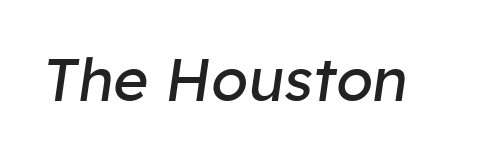
The image shows 60 px regular-weight type, italic (leaning right); set normal letter spacing, not underlined; low stroke contrast and a medium x-height.
